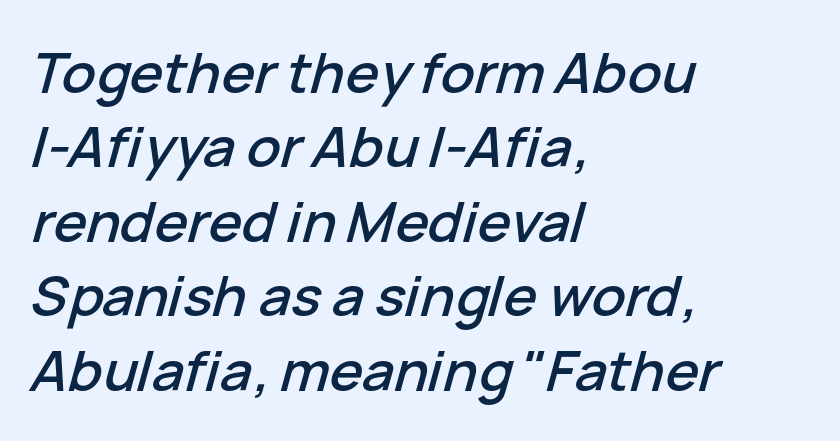
The image shows 56 px text type, italic (leaning right); set left-aligned, normal line spacing (1.33x), normal letter spacing, not underlined; low stroke contrast and a medium x-height.
